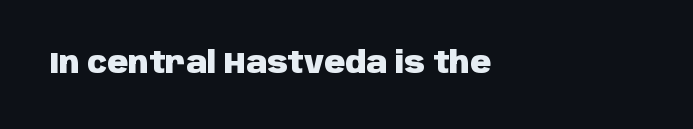
The image shows 29 px heavy sans-serif type, upright; set left-aligned, normal letter spacing, not underlined; low stroke contrast and a large x-height.
